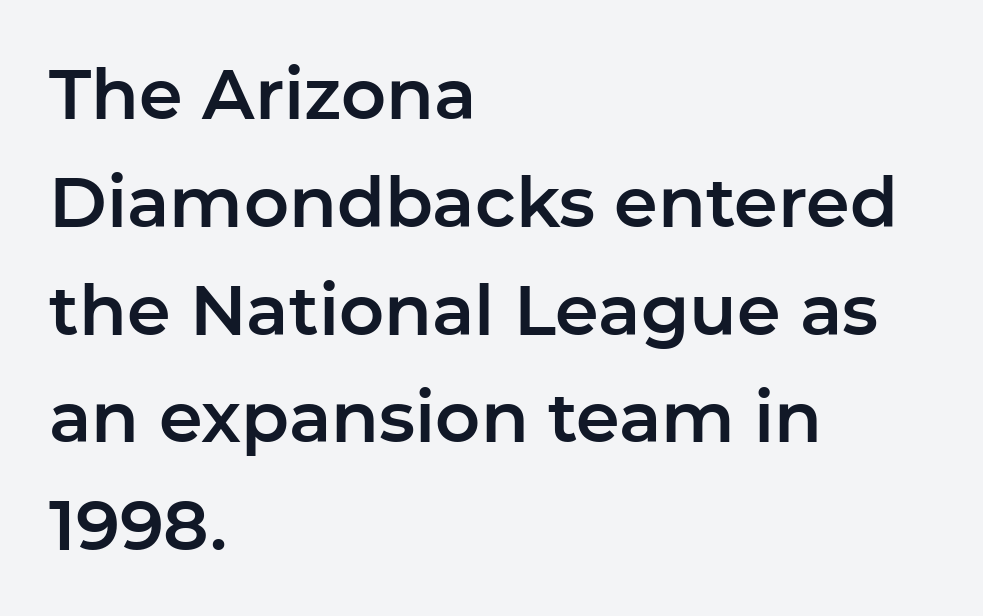
Q: Is the text italic (slanted)? A: No, it is upright.
Q: Is the typeface a serif or a sans-serif typeface? A: Sans-serif.
Q: Is the text underlined? A: No.
Q: How is the paragraph aligned? A: Left-aligned.
Q: Is the spacing between letters normal or unusually wide? A: Normal.
Q: Is the spacing between lines tight, normal or loose? A: Normal.
Q: Width (condensed, normal, or wide)? A: Normal.
Q: Stroke contrast? A: Low.
Q: x-height? A: Medium.
Q: Monospaced? A: No.
